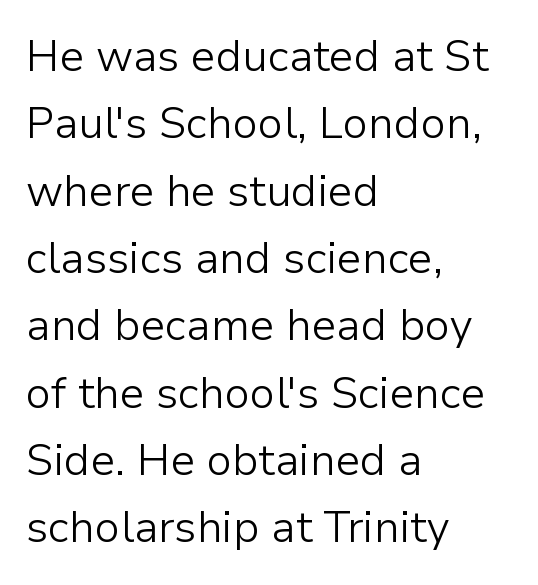
Tall strokes in this sample are plumb rather than angled. Teacher's note: observe the even left margin — that is flush-left alignment. Nobody touched the tracking dial on this one. The weight would be labelled regular, book, light, or lighter still. Here the designer chose a conventional face with non-uniform glyph widths. This rendering features lettering with no underline.
